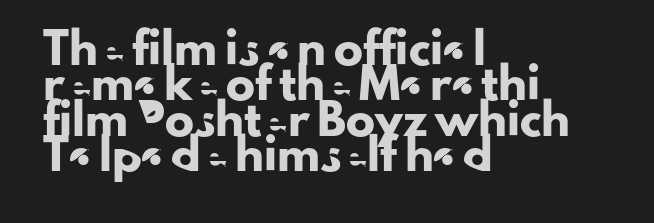
{"serif": "no", "italic": "no", "width": "normal", "stroke_contrast": "low", "x_height": "small", "monospaced": "no", "underline": "no", "align": "left", "line_spacing_ratio": 1.22, "letter_spacing": "normal", "letter_spacing_em": 0.0, "glyph_px": 29}
